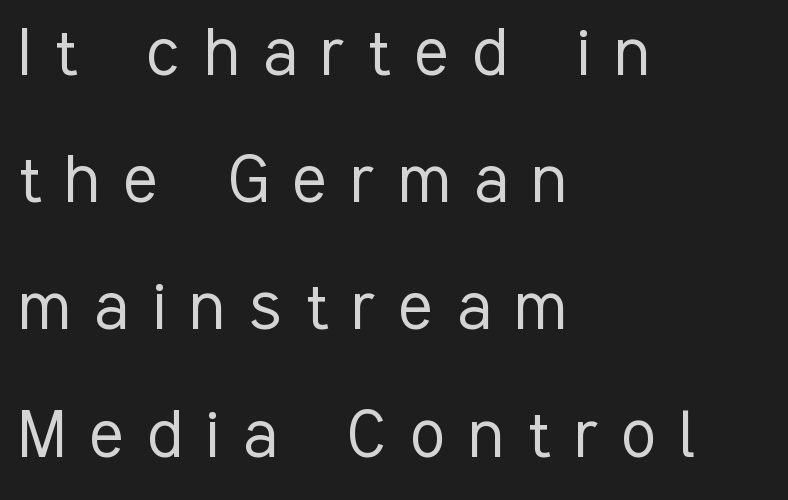
Q: Is the text bold? A: No.
Q: Is the text italic (slanted)? A: No, it is upright.
Q: Is the typeface a serif or a sans-serif typeface? A: Sans-serif.
Q: Is the text underlined? A: No.
Q: How is the paragraph aligned? A: Left-aligned.
Q: Is the spacing between letters normal or unusually wide? A: Unusually wide.
Q: Is the spacing between lines tight, normal or loose? A: Normal.
Q: Width (condensed, normal, or wide)? A: Condensed.
Q: Stroke contrast? A: Low.
Q: x-height? A: Medium.
Q: Monospaced? A: No.
